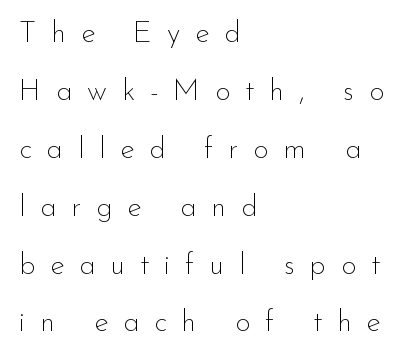
Examine the stroke ends and you'll find no serifs. All the whitespace from short lines collects on the right. The cut favours lightness, reaching ordinary text weight at its darkest. This sample uses an upright cut, with every glyph sitting square on the baseline. Each letter keeps its own natural width here, so spacing adapts to shape.
